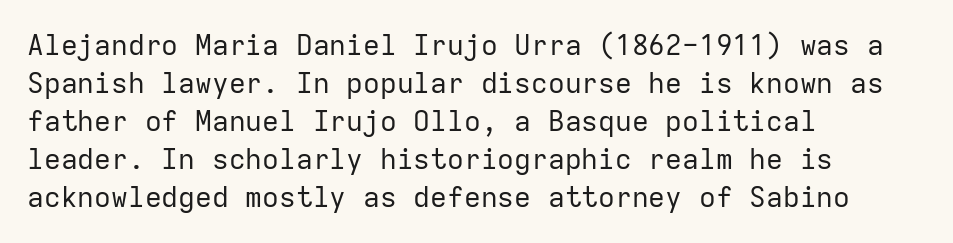
{"serif": "no", "italic": "no", "bold": "no", "weight": "regular", "width": "normal", "stroke_contrast": "low", "x_height": "medium", "monospaced": "yes", "underline": "no", "align": "left", "line_spacing": "normal", "line_spacing_ratio": 1.36, "letter_spacing": "normal", "letter_spacing_em": 0.0, "glyph_px": 28}
